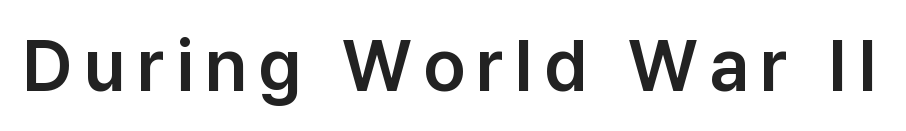
The image shows 72 px sans-serif type, upright; set not underlined; low stroke contrast and a medium x-height.
